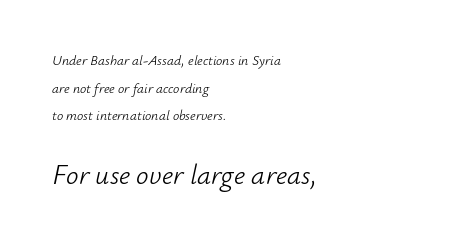
Reading top to bottom, the characters get bigger at the block break. Line starts are locked; line ends wander. The axis of the letterforms is tilted away from vertical. The typeface has the unassuming heft of standard copy or less. The space beneath each line is pristine and unruled. Whoever set this chose breathing room over compactness in the vertical rhythm.
